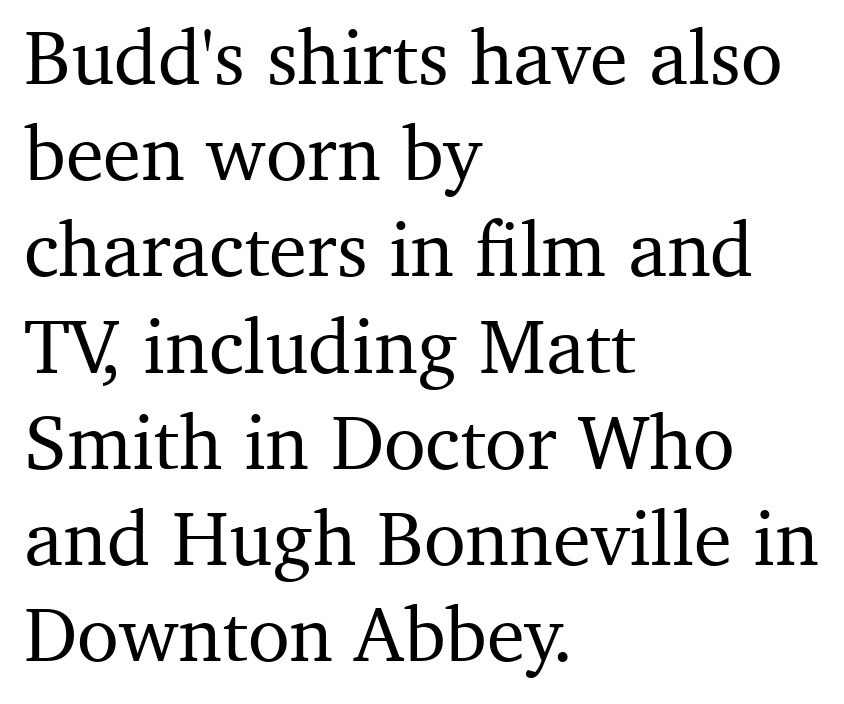
{"serif": "yes", "italic": "no", "width": "normal", "stroke_contrast": "medium", "x_height": "medium", "monospaced": "no", "underline": "no", "align": "left", "line_spacing": "normal", "line_spacing_ratio": 1.25, "letter_spacing": "normal", "letter_spacing_em": 0.0, "glyph_px": 77}
